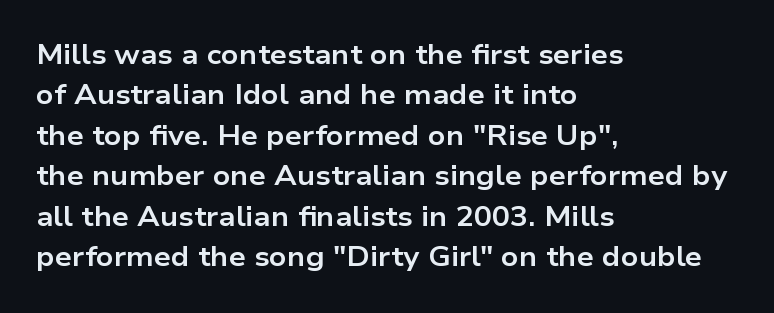
{"italic": "no", "bold": "yes", "underline": "no", "align": "left", "line_spacing": "normal", "line_spacing_ratio": 1.5, "letter_spacing": "normal", "letter_spacing_em": 0.0, "glyph_px": 27}
